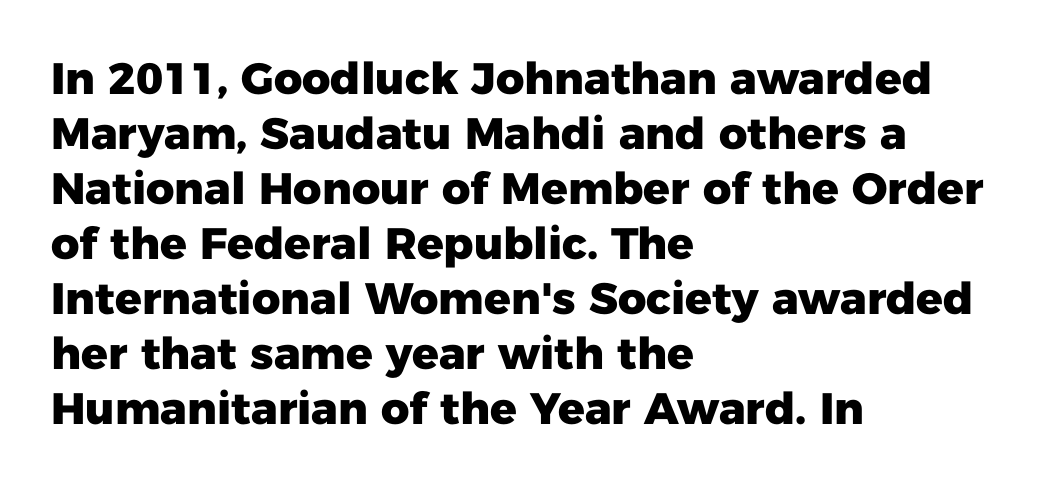
The image shows 44 px heavy sans-serif type, upright; set left-aligned, normal line spacing (1.25x), normal letter spacing, not underlined; low stroke contrast and a medium x-height.
